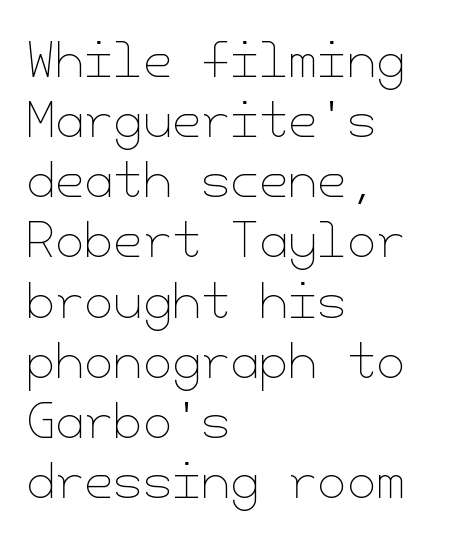
The image shows 47 px thin type, upright; set left-aligned, normal line spacing (1.28x), normal letter spacing, not underlined; low stroke contrast and a small x-height.
